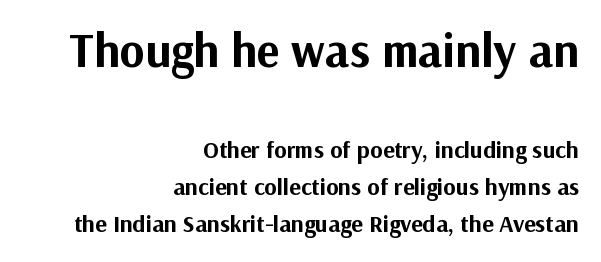
{"serif": "no", "italic": "no", "bold": "yes", "weight": "bold", "width": "normal", "stroke_contrast": "medium", "x_height": "medium", "monospaced": "no", "underline": "no", "align": "right", "line_spacing": "normal", "line_spacing_ratio": 1.55, "letter_spacing": "normal", "letter_spacing_em": 0.0, "larger_block": "first", "size_ratio": 2.0, "glyph_px": 48}
